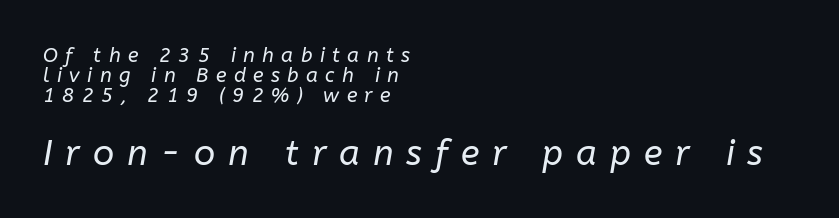
A bare baseline throughout the passage. The letters advance in unequal steps, a hallmark of proportional type. Two sizes are in play, and the larger belongs to the second block. Quick note: interline space is minimal. Characters are canted at an angle relative to the baseline's perpendicular. Loose tracking; the words dissolve into strings of separated letters.
